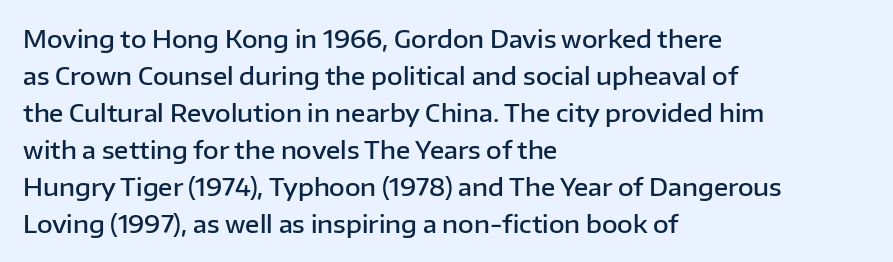
Leading matches the norm, producing a regular column. This is roman type, the default non-slanted kind. Students, note that the glyphs here touch the page at normal intervals. Anything drawn beneath the words? Only blank space.
